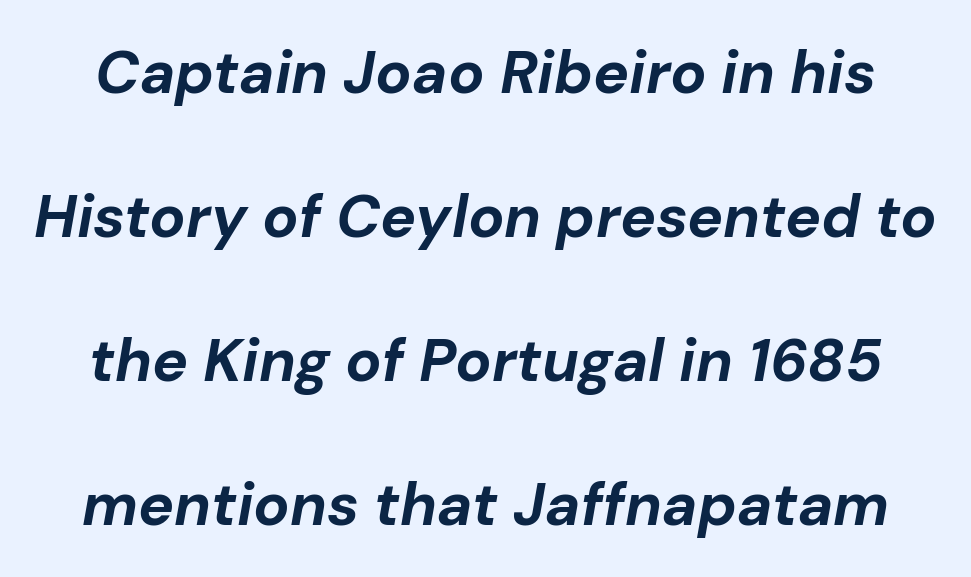
{"italic": "yes", "lean": "right", "slant_degrees": 10, "bold": "yes", "weight": "bold", "width": "normal", "stroke_contrast": "low", "x_height": "medium", "monospaced": "no", "underline": "no", "line_spacing": "loose", "line_spacing_ratio": 2.4, "letter_spacing": "normal", "letter_spacing_em": 0.0, "glyph_px": 60}
